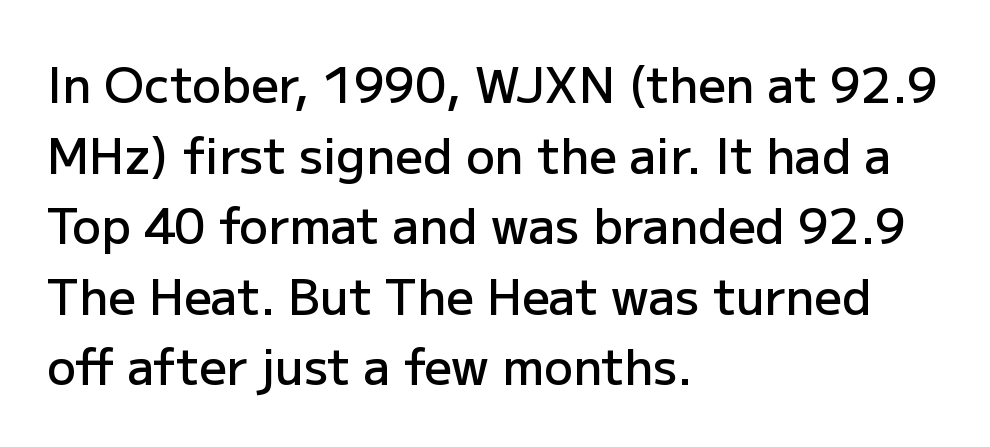
{"serif": "no", "italic": "no", "bold": "semi", "weight": "semibold", "width": "normal", "stroke_contrast": "low", "x_height": "medium", "monospaced": "no", "underline": "no", "align": "left", "line_spacing": "normal", "line_spacing_ratio": 1.47, "letter_spacing": "normal", "letter_spacing_em": 0.0, "glyph_px": 48}
